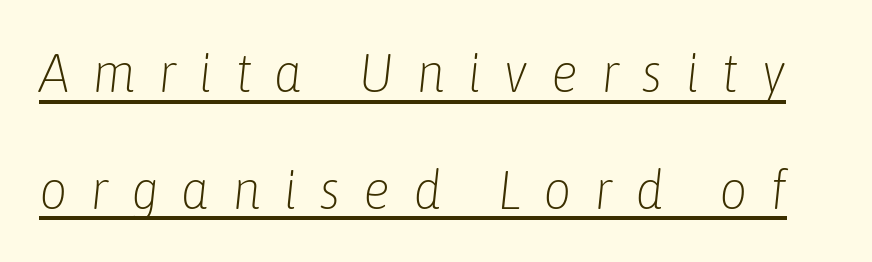
{"italic": "yes", "lean": "right", "slant_degrees": 6, "bold": "no", "weight": "light", "width": "condensed", "stroke_contrast": "low", "x_height": "medium", "monospaced": "no", "underline": "yes", "line_spacing": "loose", "line_spacing_ratio": 2.12, "letter_spacing": "wide", "letter_spacing_em": 0.41, "glyph_px": 55}
